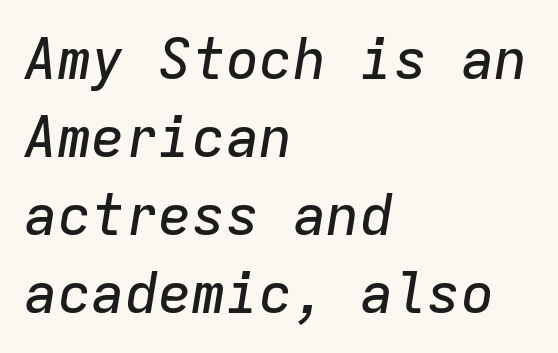
The image shows 56 px text type, italic (leaning right), monospaced; set left-aligned, normal line spacing (1.39x), normal letter spacing, not underlined; low stroke contrast and a medium x-height.
